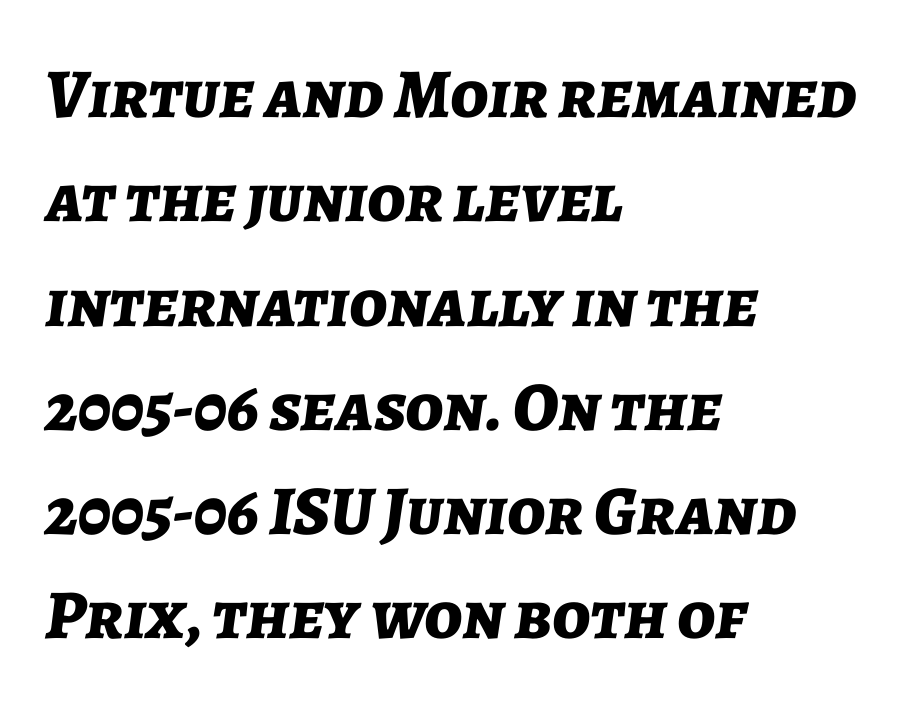
If you drew a ruler down the left edge, every line would touch it. Emphasis by weight is at full strength: bold. Rendered with sloped, italic letterforms. You could not count columns in this text — the font is proportionally spaced. Evenly set lines give the paragraph a standard silhouette. The line texture is even and compact thanks to regular tracking.
